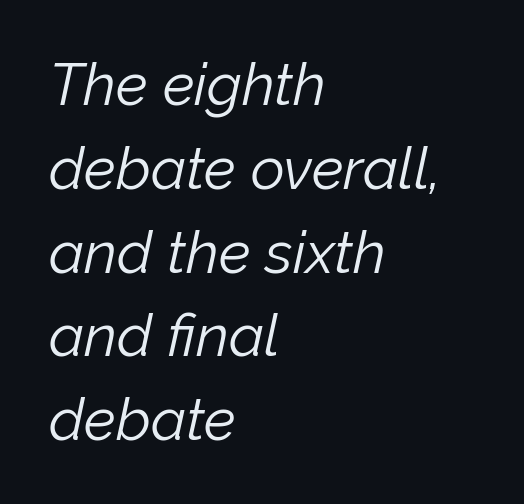
The image shows 59 px light type, italic (leaning right); set left-aligned, normal line spacing (1.42x), normal letter spacing, not underlined; low stroke contrast and a medium x-height.
